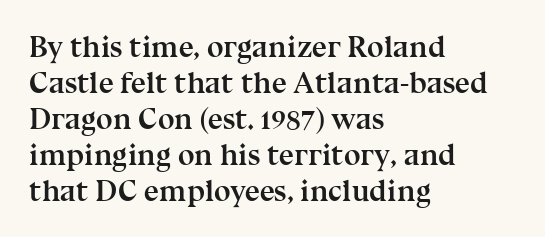
The passage shown has conventional tracking throughout. Do the letters lean? They stand straight. Quick note: underline off. What kind of face is this? One with serifs. Each line starts at the same left margin while the right side varies. Each glyph is drawn with heavy, bold strokes.
